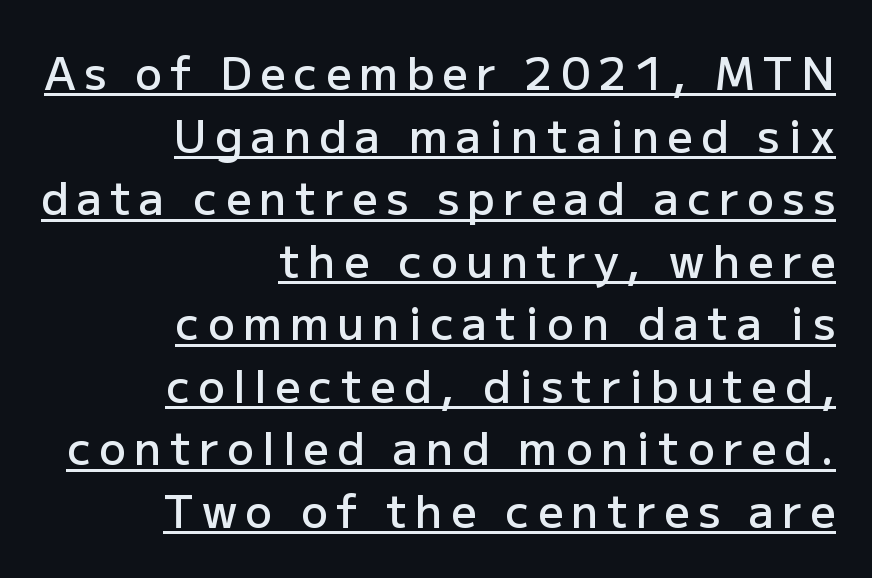
This is sans-serif lettering, the kind often seen on screens and signage. I'd describe the lettering as semibold — firm but not a full bold. Alignment: flush right. The specimen reads as upright at a glance.
